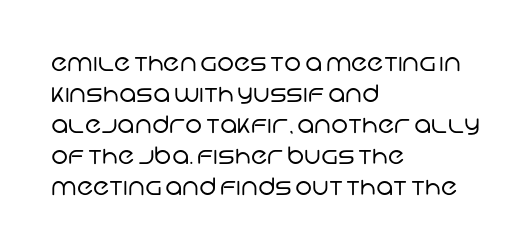
The image shows 24 px text type; set left-aligned, normal line spacing (1.29x), normal letter spacing, not underlined.
